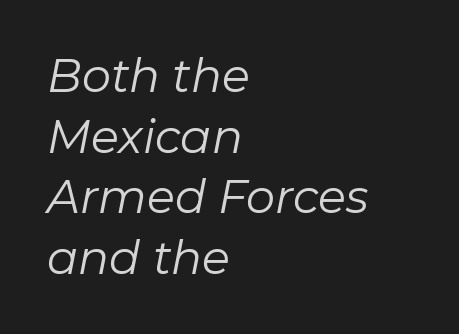
Q: Is the text bold? A: No.
Q: Is the text italic (slanted)? A: Yes, it leans right by about 11 degrees.
Q: Is the text underlined? A: No.
Q: How is the paragraph aligned? A: Left-aligned.
Q: Is the spacing between letters normal or unusually wide? A: Normal.
Q: Is the spacing between lines tight, normal or loose? A: Normal.
Q: Width (condensed, normal, or wide)? A: Normal.
Q: Stroke contrast? A: Low.
Q: x-height? A: Medium.
Q: Monospaced? A: No.
